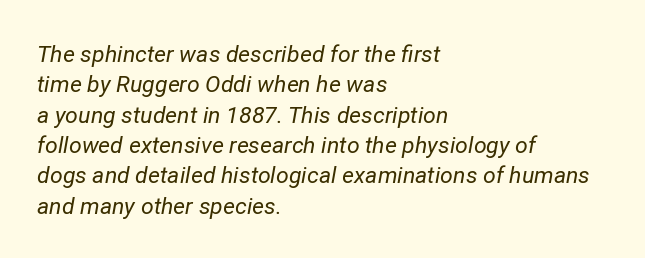
Q: Is the text bold? A: No.
Q: Is the text italic (slanted)? A: Yes, it leans right by about 12 degrees.
Q: Is the text underlined? A: No.
Q: How is the paragraph aligned? A: Left-aligned.
Q: Is the spacing between letters normal or unusually wide? A: Normal.
Q: Is the spacing between lines tight, normal or loose? A: Normal.
